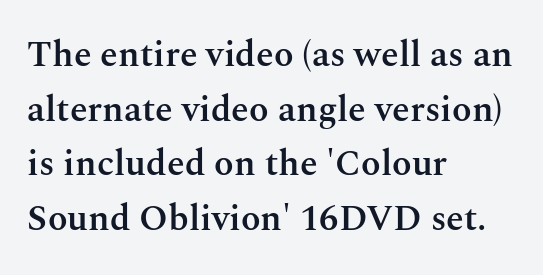
Note: serifs present on the glyphs. Leading: standard. Typeset ragged right — the left edge is the straight one. Looks like regular typesetting: each glyph gets only the width it needs. Its strokes are somewhat broadened, the hallmark of semibold type. Tracking here is standard; glyphs follow each other at the usual distance.
